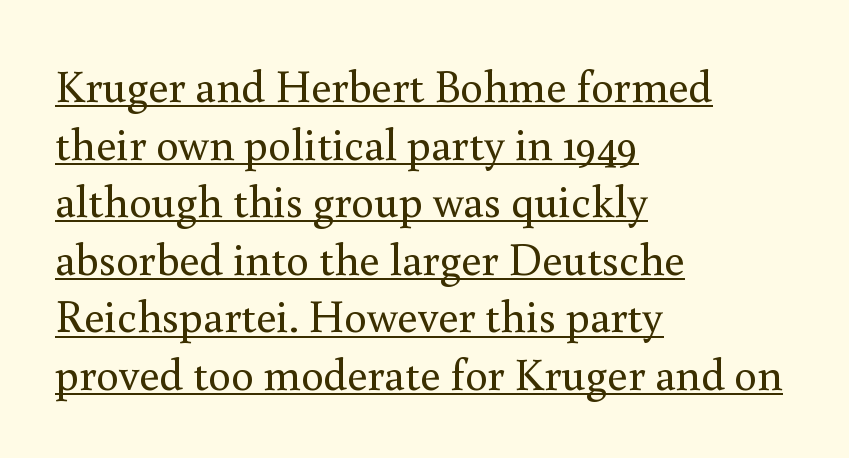
{"serif": "yes", "italic": "no", "bold": "no", "weight": "regular", "width": "normal", "stroke_contrast": "medium", "x_height": "small", "monospaced": "no", "underline": "yes", "align": "left", "line_spacing": "normal", "line_spacing_ratio": 1.28, "letter_spacing": "normal", "letter_spacing_em": 0.0, "glyph_px": 45}
